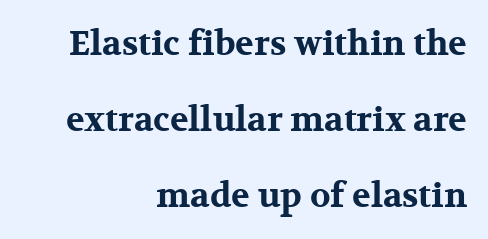
Q: Is the text bold? A: Yes.
Q: Is the text italic (slanted)? A: No, it is upright.
Q: Is the typeface a serif or a sans-serif typeface? A: Serif.
Q: Is the text underlined? A: No.
Q: How is the paragraph aligned? A: Right-aligned.
Q: Is the spacing between letters normal or unusually wide? A: Normal.
Q: Is the spacing between lines tight, normal or loose? A: Loose.
Q: Width (condensed, normal, or wide)? A: Wide.
Q: Stroke contrast? A: Medium.
Q: x-height? A: Medium.
Q: Monospaced? A: No.
